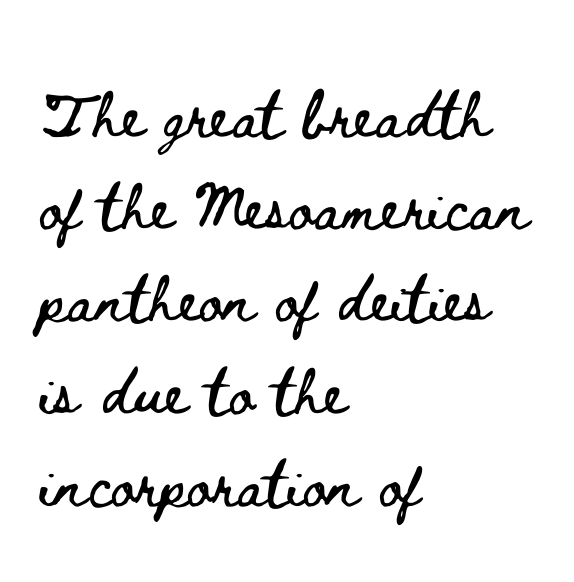
The image shows 58 px wide type; set left-aligned, normal line spacing (1.59x), normal letter spacing, not underlined; low stroke contrast and a small x-height.
